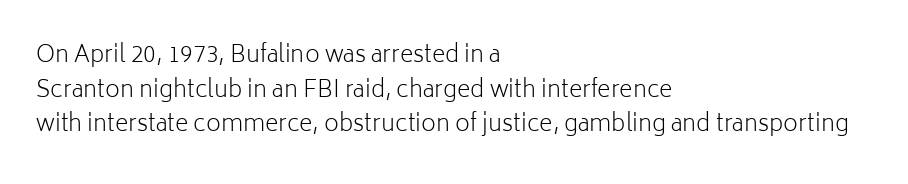
Q: Is the text bold? A: No.
Q: Is the text italic (slanted)? A: No, it is upright.
Q: Is the text underlined? A: No.
Q: How is the paragraph aligned? A: Left-aligned.
Q: Is the spacing between letters normal or unusually wide? A: Normal.
Q: Is the spacing between lines tight, normal or loose? A: Normal.
